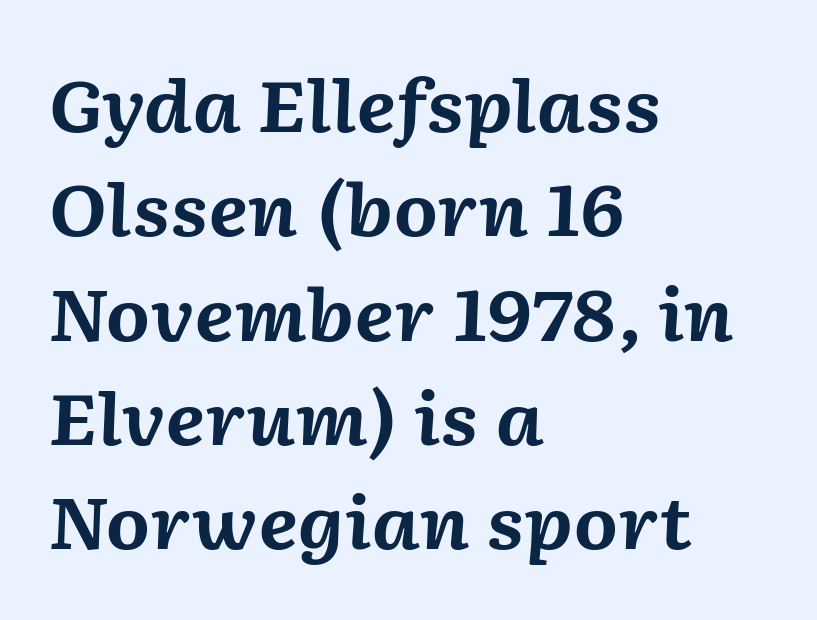
The area under the type is left untouched. The rendering anchors every line to the left-hand side. Observe the ordinary spacing: letters are neighbours, not strangers. Caption: bold face, heavy strokes.
